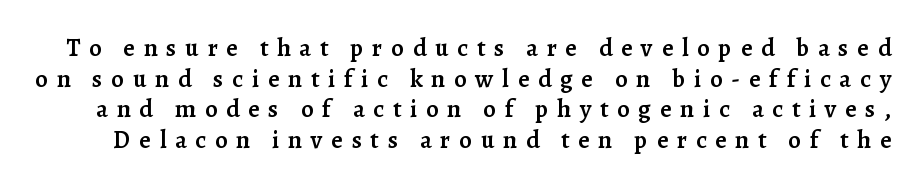
Observe the wide spacing: letters keep a clear distance from each other. This is roman type, the default non-slanted kind. Type without underlining. Weight check: semibold — heavier than regular, not quite bold.
